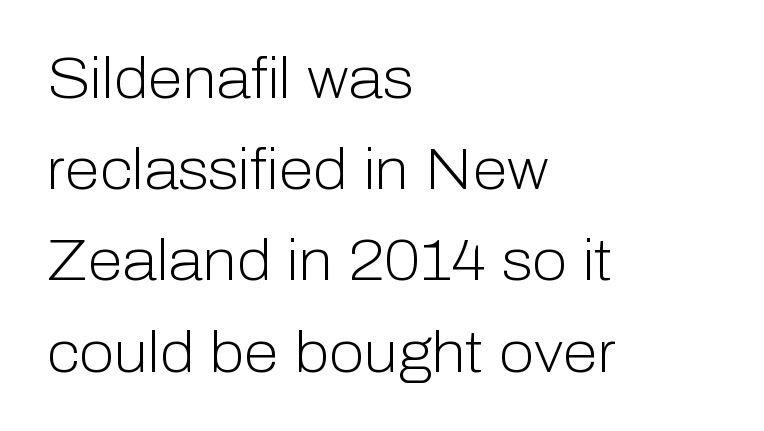
Q: Is the text bold? A: No.
Q: Is the text italic (slanted)? A: No, it is upright.
Q: Is the typeface a serif or a sans-serif typeface? A: Sans-serif.
Q: Is the text underlined? A: No.
Q: How is the paragraph aligned? A: Left-aligned.
Q: Is the spacing between letters normal or unusually wide? A: Normal.
Q: Is the spacing between lines tight, normal or loose? A: Normal.
Q: Width (condensed, normal, or wide)? A: Normal.
Q: Stroke contrast? A: Low.
Q: x-height? A: Medium.
Q: Monospaced? A: No.
